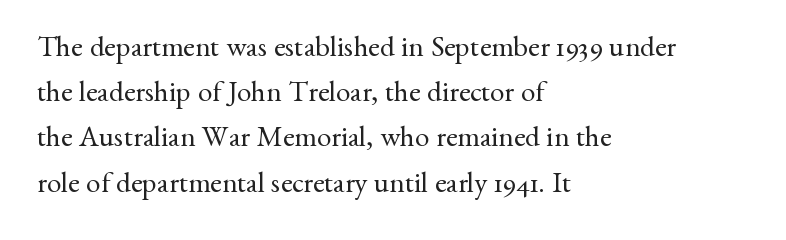
{"serif": "yes", "italic": "no", "bold": "no", "weight": "regular", "width": "normal", "stroke_contrast": "medium", "x_height": "small", "monospaced": "no", "underline": "no", "align": "left", "line_spacing": "normal", "line_spacing_ratio": 1.56, "letter_spacing": "normal", "letter_spacing_em": 0.0, "glyph_px": 29}
